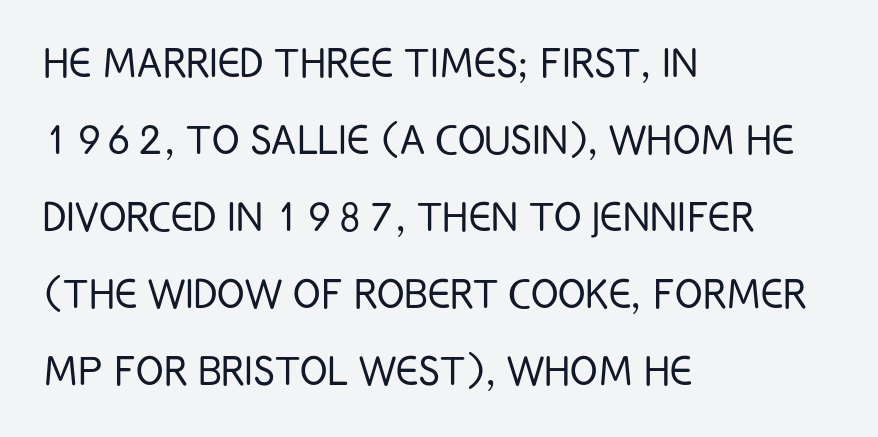
Q: Is the text bold? A: No.
Q: Is the text italic (slanted)? A: No, it is upright.
Q: Is the typeface a serif or a sans-serif typeface? A: Sans-serif.
Q: Is the text underlined? A: No.
Q: How is the paragraph aligned? A: Left-aligned.
Q: Is the spacing between letters normal or unusually wide? A: Normal.
Q: Is the spacing between lines tight, normal or loose? A: Normal.
Q: Width (condensed, normal, or wide)? A: Condensed.
Q: Stroke contrast? A: Low.
Q: x-height? A: Large.
Q: Monospaced? A: No.
